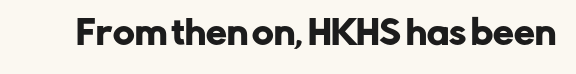
The image shows 33 px sans-serif type, upright; set normal letter spacing, not underlined; low stroke contrast and a medium x-height.
